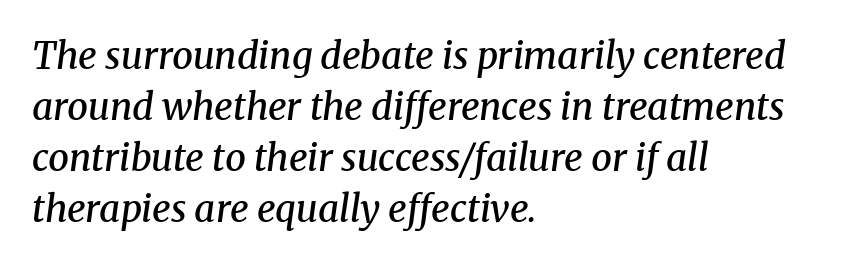
The image shows 37 px semibold serif type, italic (leaning right); set left-aligned, normal line spacing (1.38x), normal letter spacing, not underlined; medium stroke contrast and a medium x-height.
